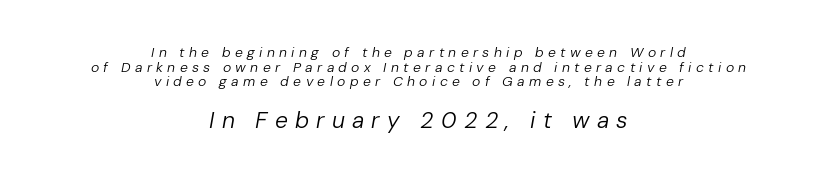
Vertically, the passage feels compressed, each row crowding the next. Underline: absent. The specimen reads as italic at a glance. The paragraph has two soft edges and a firm central axis. The following chunk of copy outweighs the initial chunk in type size.
